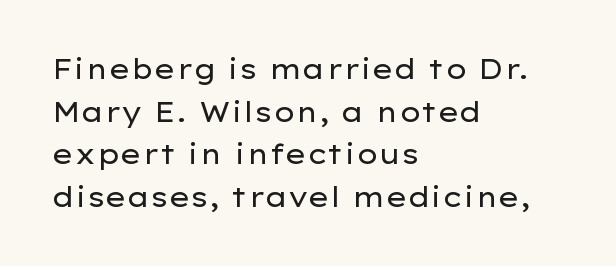
{"italic": "no", "bold": "no", "underline": "no", "align": "left", "line_spacing": "normal", "line_spacing_ratio": 1.58, "letter_spacing": "normal", "letter_spacing_em": 0.0, "glyph_px": 27}
